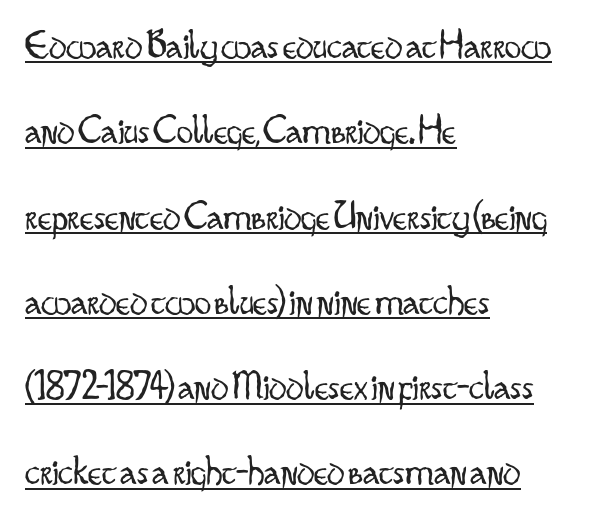
Weight class: somewhere from thin through regular. Which margin do the lines hug? The left one — the right edge is uneven. The letters sit at their default tracking, neither squeezed nor spread. Leading is clearly above the norm, producing a sparse column. The axis of the letterforms is exactly vertical. Descenders here cross a horizontal rule under the line.
